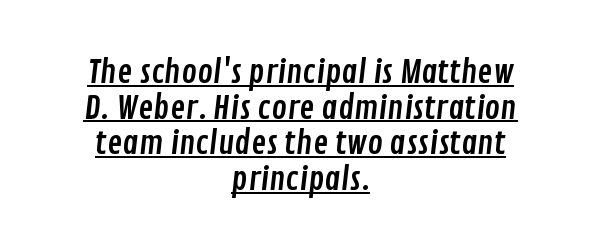
The image shows 32 px condensed sans-serif type; set centered, tight line spacing (1.11x), normal letter spacing, underlined; low stroke contrast and a medium x-height.
